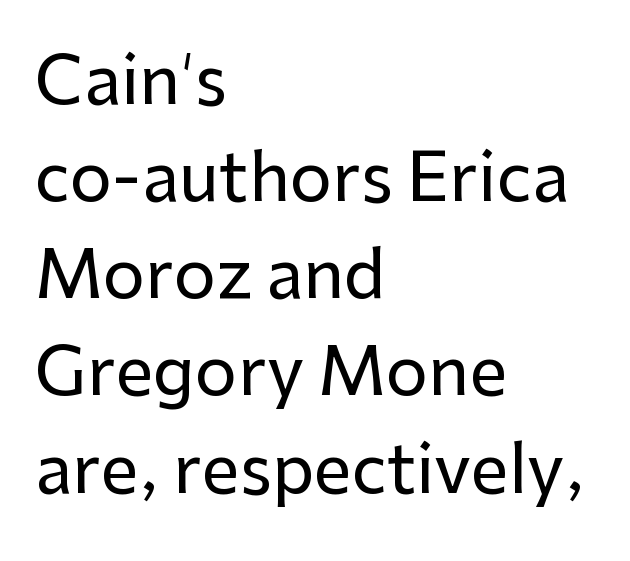
{"serif": "no", "italic": "no", "width": "normal", "stroke_contrast": "low", "x_height": "medium", "monospaced": "no", "underline": "no", "align": "left", "line_spacing": "normal", "line_spacing_ratio": 1.45, "letter_spacing": "normal", "letter_spacing_em": 0.0, "glyph_px": 67}
